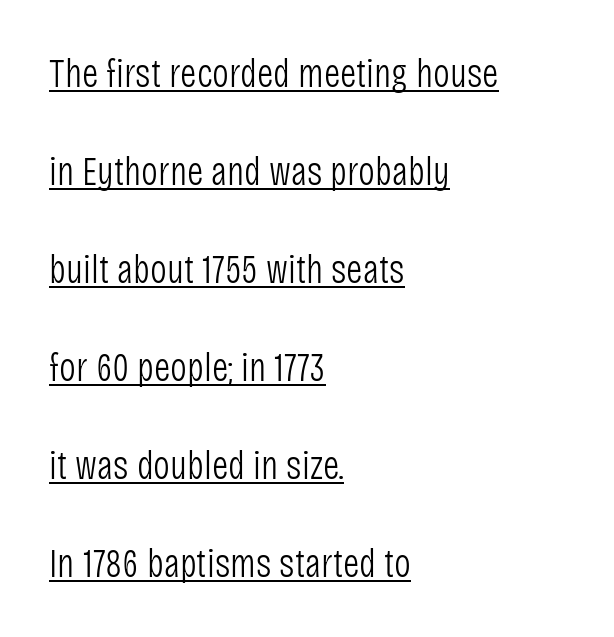
Vertically, the passage feels expansive, rows floating well apart. The string is rendered with underlining switched on. Short and long lines alike share a common starting point at left. Italic? Not at all — the glyphs are vertical. No heavy texture on the line: the type isn't bold. The gaps between neighbouring characters are ordinary and unremarkable.
